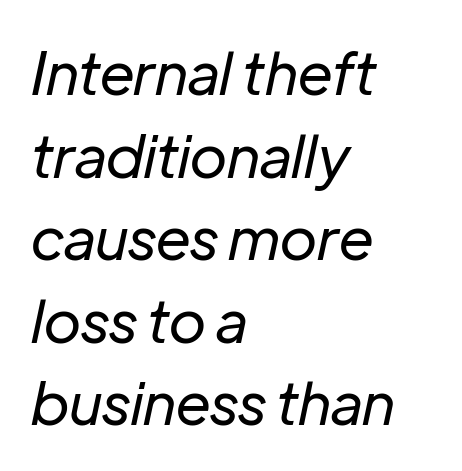
Notice how the stems are inclined rather than vertical — that's the hallmark of italics. Nothing heavy about these letters — not bold at all. This rendering leaves character spacing at its baseline value. Leftover space on each line is placed entirely after the last word. This sample has the flowing, uneven cadence of proportional lettering.
